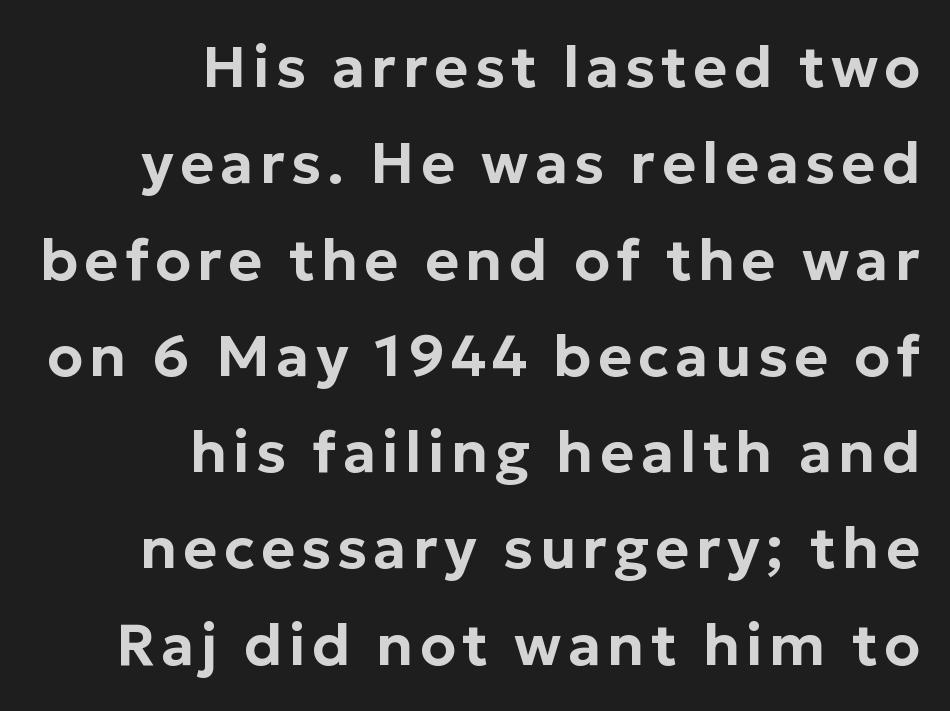
{"serif": "no", "italic": "no", "width": "normal", "stroke_contrast": "low", "x_height": "medium", "monospaced": "no", "underline": "no", "align": "right", "line_spacing": "normal", "line_spacing_ratio": 1.66, "glyph_px": 58}
